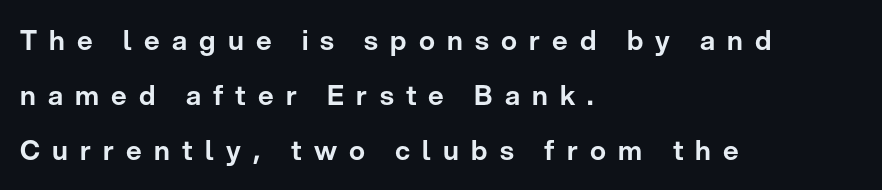
{"italic": "no", "underline": "no", "align": "left", "line_spacing": "loose", "line_spacing_ratio": 2.04, "letter_spacing": "wide", "letter_spacing_em": 0.45, "glyph_px": 27}
